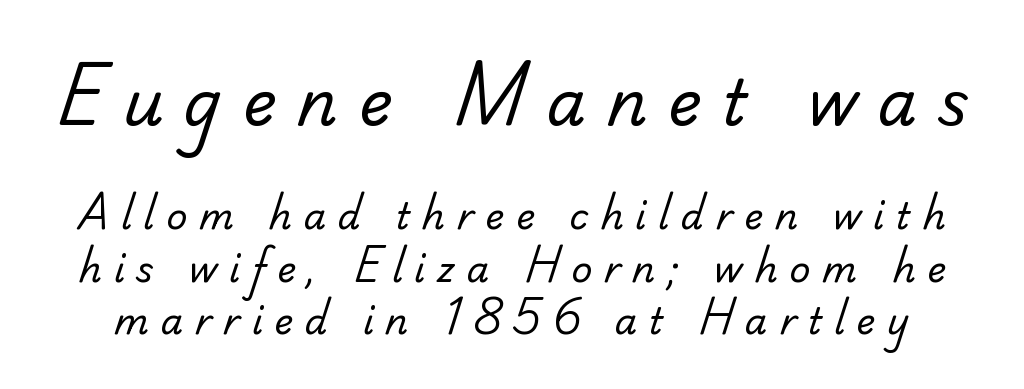
Letters have the restrained weight of plain body copy at most. Type without underlining. Is the letter spacing exaggerated? Yes — the characters are pushed far apart. Is there much room between lines? A standard amount, neither cramped nor airy. Whoever set this made the first block the dominant, larger element.
